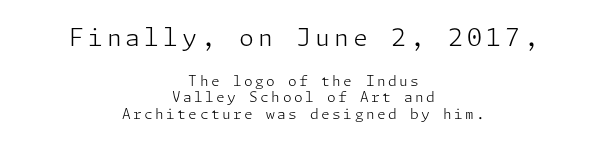
Q: Is the text bold? A: No.
Q: Is the text italic (slanted)? A: No, it is upright.
Q: Is the text underlined? A: No.
Q: How is the paragraph aligned? A: Centered.
Q: Which block of text is set in a larger size, the first (top) or the second (bottom)? A: The first (top) one.
